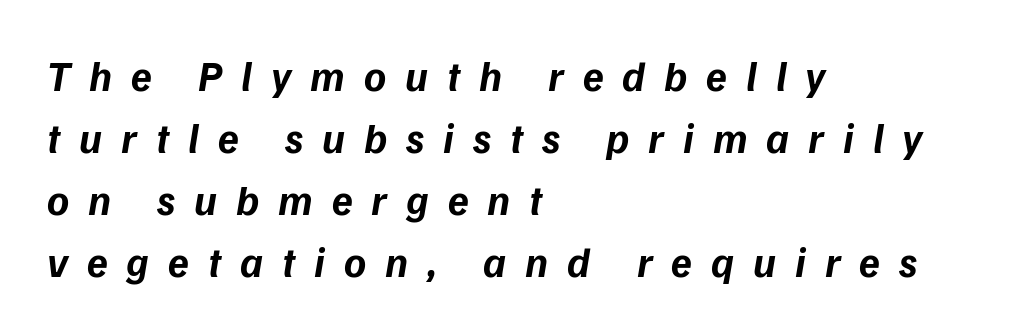
The paragraph shown leans on its left margin. Proportional: the letters do not fall into vertical columns. This block has exactly the height ordinary leading produces. These words are printed bold, with thick strokes throughout.
